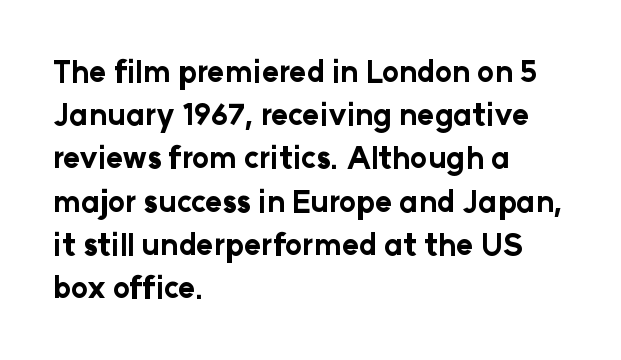
Q: Is the text bold? A: Yes.
Q: Is the text italic (slanted)? A: No, it is upright.
Q: Is the typeface a serif or a sans-serif typeface? A: Sans-serif.
Q: Is the text underlined? A: No.
Q: How is the paragraph aligned? A: Left-aligned.
Q: Is the spacing between letters normal or unusually wide? A: Normal.
Q: Is the spacing between lines tight, normal or loose? A: Normal.
Q: Width (condensed, normal, or wide)? A: Normal.
Q: Stroke contrast? A: Low.
Q: x-height? A: Medium.
Q: Monospaced? A: No.
